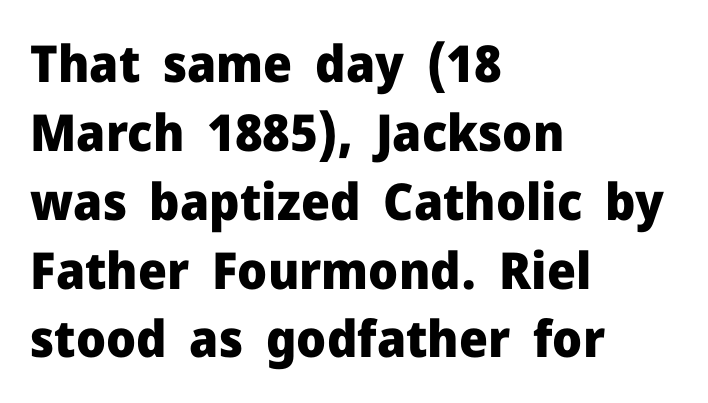
The image shows 51 px heavy sans-serif type, upright; set left-aligned, normal line spacing (1.35x), normal letter spacing, not underlined; low stroke contrast and a medium x-height.
